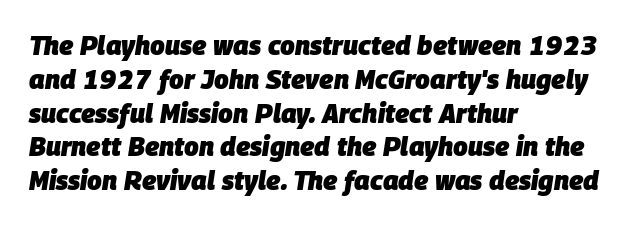
Q: Is the text bold? A: Yes.
Q: Is the text italic (slanted)? A: Yes, it leans right by about 9 degrees.
Q: Is the text underlined? A: No.
Q: How is the paragraph aligned? A: Left-aligned.
Q: Is the spacing between letters normal or unusually wide? A: Normal.
Q: Is the spacing between lines tight, normal or loose? A: Normal.
